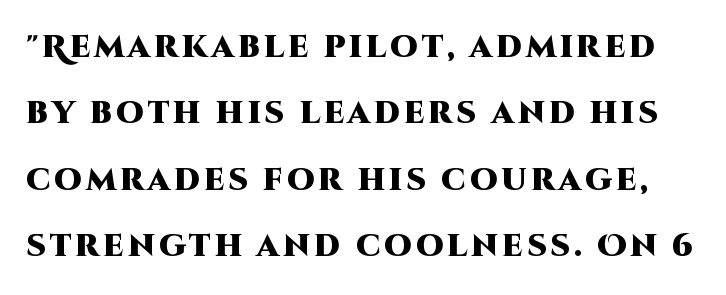
{"serif": "no", "italic": "no", "bold": "yes", "weight": "heavy", "width": "normal", "stroke_contrast": "high", "x_height": "large", "monospaced": "no", "underline": "no", "line_spacing": "loose", "line_spacing_ratio": 2.14, "glyph_px": 31}
